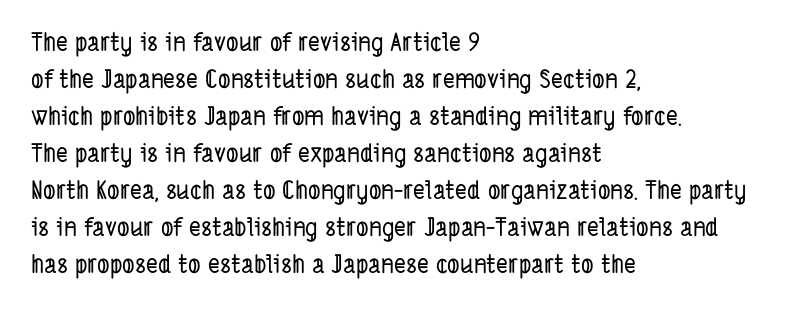
The specimen omits any rule beneath the text block's lines. Compared with typical body copy, the letter spacing here is the same. Compared with a centered layout, this one pins lines to the left instead. The rendering uses a moderate line-height, typical for paragraphs.
